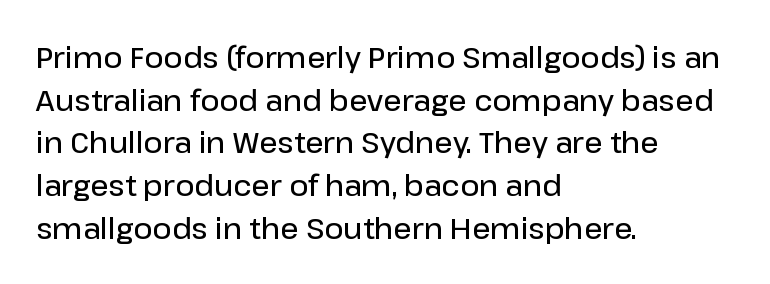
{"serif": "no", "italic": "no", "bold": "semi", "weight": "semibold", "width": "normal", "stroke_contrast": "low", "x_height": "medium", "monospaced": "no", "underline": "no", "align": "left", "line_spacing": "normal", "line_spacing_ratio": 1.47, "letter_spacing": "normal", "letter_spacing_em": 0.0, "glyph_px": 29}
